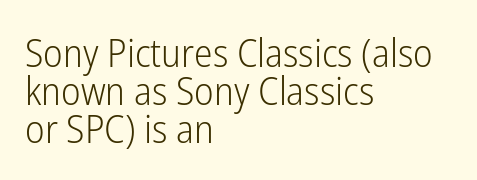
Q: Is the text bold? A: No.
Q: Is the text italic (slanted)? A: No, it is upright.
Q: Is the typeface a serif or a sans-serif typeface? A: Sans-serif.
Q: Is the text underlined? A: No.
Q: How is the paragraph aligned? A: Left-aligned.
Q: Is the spacing between letters normal or unusually wide? A: Normal.
Q: Is the spacing between lines tight, normal or loose? A: Tight.
Q: Width (condensed, normal, or wide)? A: Condensed.
Q: Stroke contrast? A: Low.
Q: x-height? A: Medium.
Q: Monospaced? A: No.
